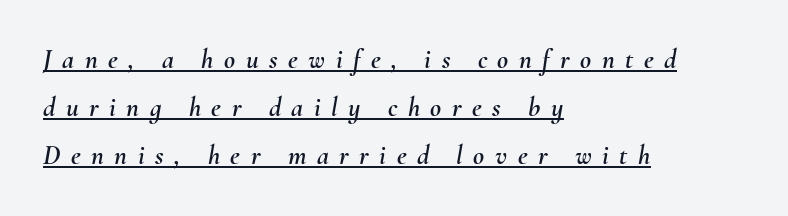
{"italic": "yes", "lean": "right", "slant_degrees": 10, "underline": "yes", "align": "left", "line_spacing_ratio": 1.78, "letter_spacing": "wide", "letter_spacing_em": 0.39, "glyph_px": 27}
